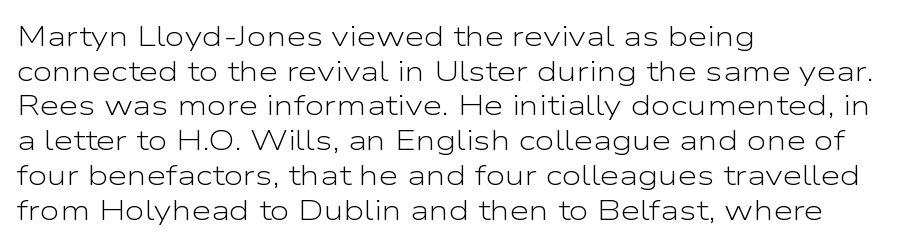
Q: Is the text bold? A: No.
Q: Is the text italic (slanted)? A: No, it is upright.
Q: Is the typeface a serif or a sans-serif typeface? A: Sans-serif.
Q: Is the text underlined? A: No.
Q: How is the paragraph aligned? A: Left-aligned.
Q: Is the spacing between letters normal or unusually wide? A: Normal.
Q: Width (condensed, normal, or wide)? A: Wide.
Q: Stroke contrast? A: Low.
Q: x-height? A: Medium.
Q: Monospaced? A: No.
